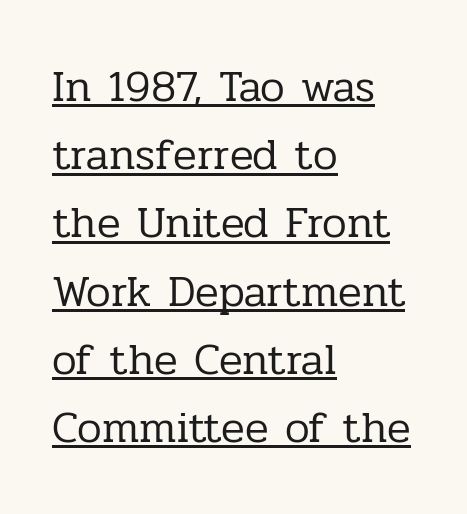
Q: Is the text bold? A: No.
Q: Is the text italic (slanted)? A: No, it is upright.
Q: Is the typeface a serif or a sans-serif typeface? A: Serif.
Q: Is the text underlined? A: Yes.
Q: How is the paragraph aligned? A: Left-aligned.
Q: Is the spacing between letters normal or unusually wide? A: Normal.
Q: Is the spacing between lines tight, normal or loose? A: Normal.
Q: Width (condensed, normal, or wide)? A: Normal.
Q: Stroke contrast? A: Low.
Q: x-height? A: Medium.
Q: Monospaced? A: No.
